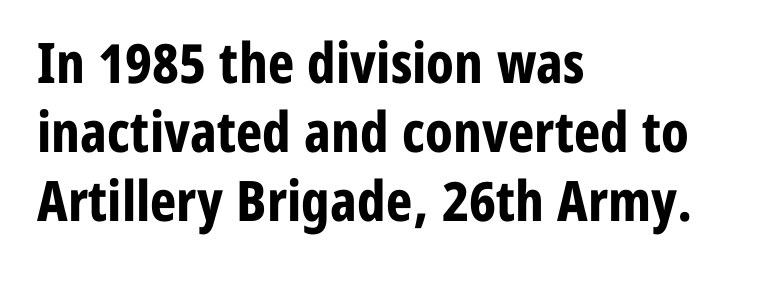
The letters advance in unequal steps, a hallmark of proportional type. The rendering shows plain stroke endings on the letterforms — a sans-serif design. The paragraph has a hard left edge and a soft right edge. Every stem runs plumb, perpendicular to the baseline. Just letters on the line, the space beneath them empty. Nothing unusual about the tracking: characters are spaced as the font intends.
